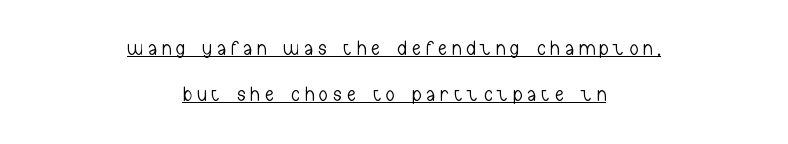
Italic? Not at all — the glyphs are vertical. The typesetter has applied underlining to the passage shown. These glyphs show unthickened strokes, regular width or finer. The passage is arranged like a title page — every line centered. The letters are spread apart with noticeably loose tracking. What's the leading like? Stretched, with rows far apart.
